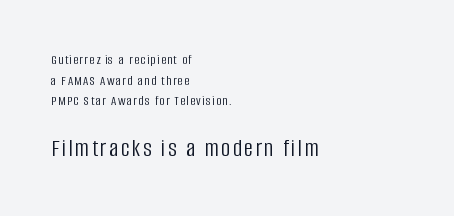
{"italic": "no", "bold": "no", "underline": "no", "align": "left", "line_spacing": "normal", "line_spacing_ratio": 1.48, "larger_block": "second", "size_ratio": 1.79, "glyph_px": 25}
